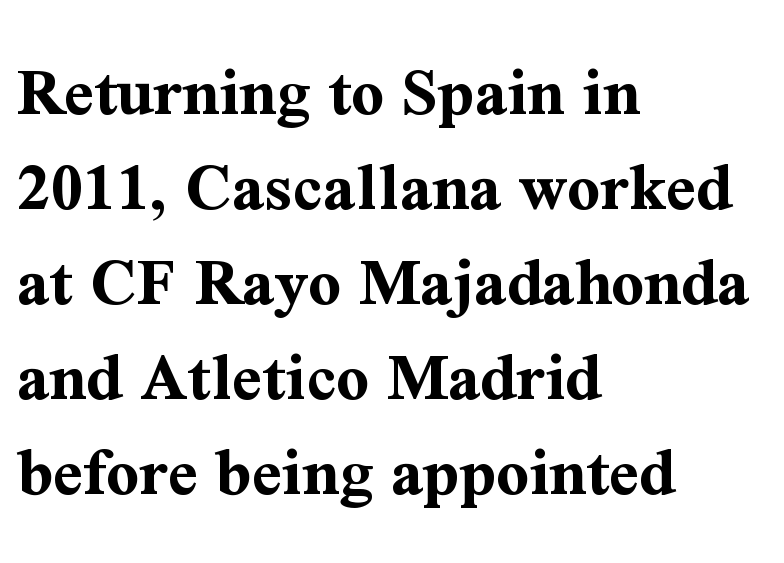
Serifs: yes, visible at the terminals of the letterforms. Horizontal alignment here is leftward, the default for most running prose. The typography opts for an upright posture over an oblique one. Do the characters align in a grid? No, the font is proportional.
